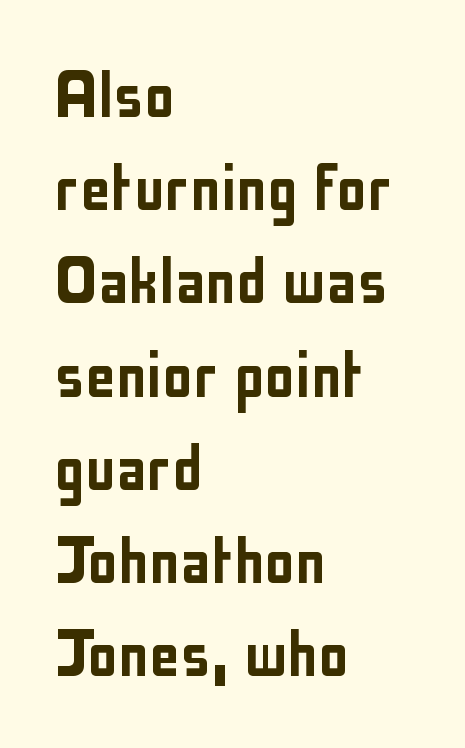
Note: no serifs on the glyphs. Looks like regular typesetting: each glyph gets only the width it needs. The paragraph shown leans on its left margin. The specimen reads as upright at a glance. The type is set solid horizontally, with unmodified tracking.
